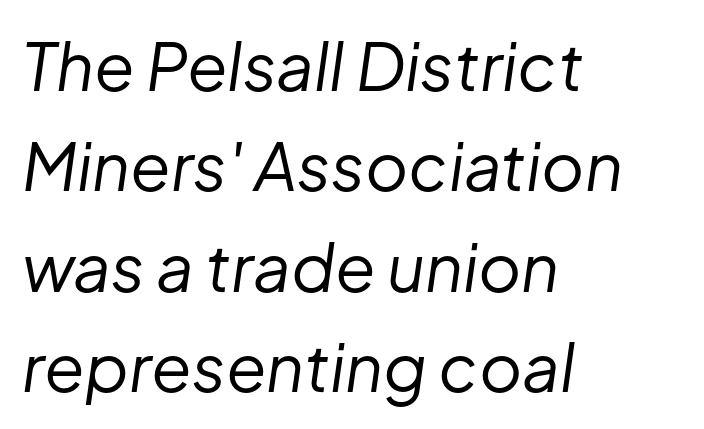
The image shows 66 px regular-weight type, italic (leaning right); set left-aligned, normal line spacing (1.52x), normal letter spacing, not underlined; low stroke contrast and a medium x-height.
